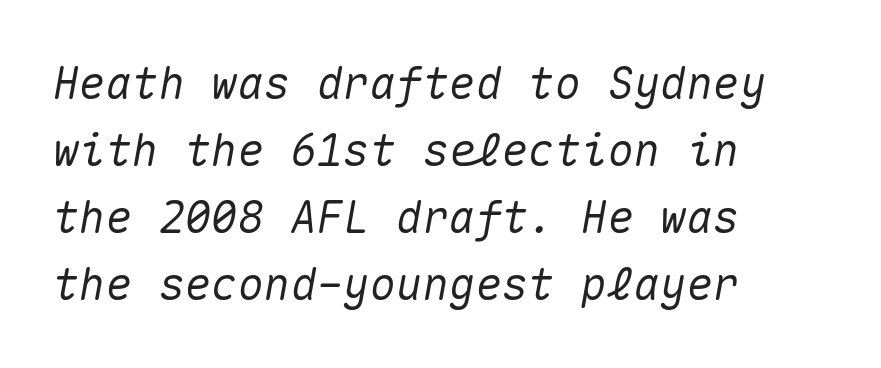
Designer's note — italics engaged. Plain, unruled lines of type. Letter spacing: default. The rendering uses typewriter-style spacing with identical character cells.
